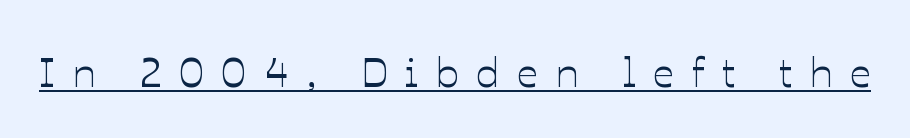
Tracking here is generous; glyphs stand well apart from one another. Every character sits straight up, as roman type does. Students, observe the line beneath the letters — that is underlining. Varying glyph widths throughout — classic text-font behaviour.
